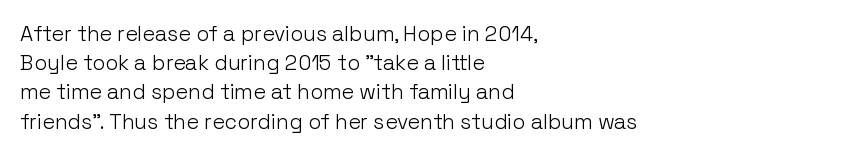
Tracking here is standard; glyphs follow each other at the usual distance. Heft: none added — not bold. These lines are set flush left with a ragged right edge. The letters stand straight up with perfectly vertical stems. Has an underline been added? It has not.
